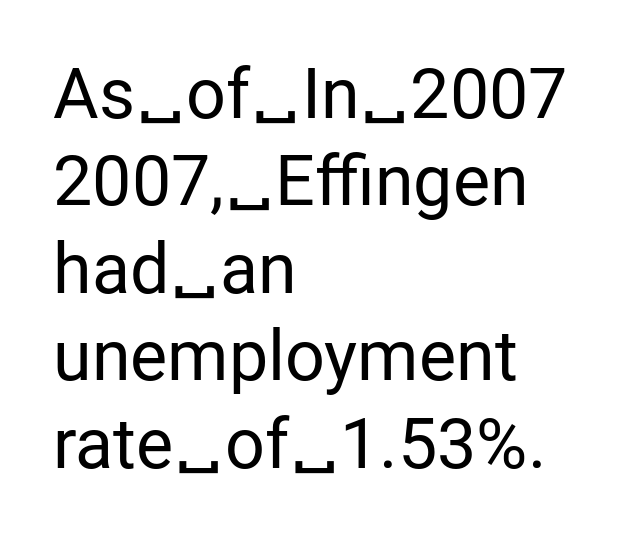
The image shows 70 px regular-weight sans-serif type, upright; set left-aligned, normal line spacing (1.25x), normal letter spacing, not underlined; low stroke contrast and a medium x-height.
